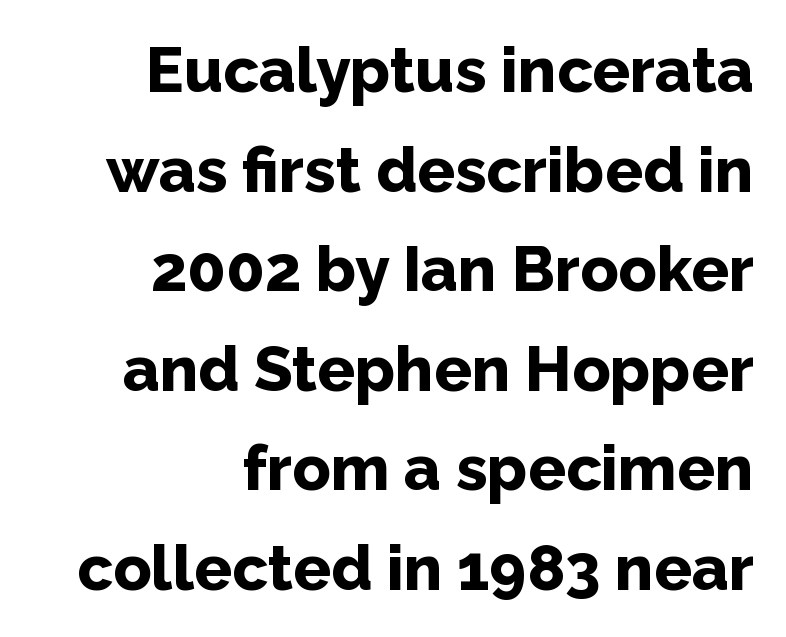
This is the regular roman posture of the typeface. A student would call this right alignment; a typographer would say flush right, rag left. Strong, thick strokes mark this as bold type. These lines sit exactly where default settings would place them.
